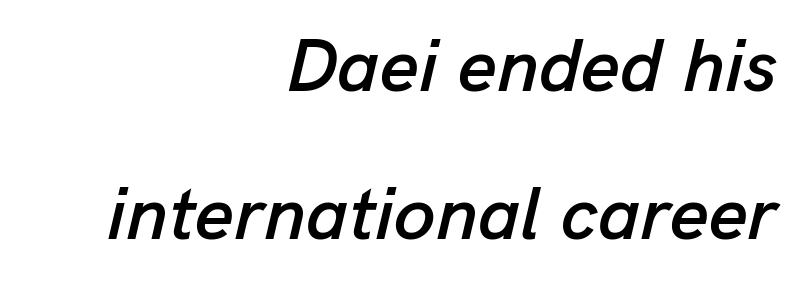
The image shows 75 px text type, italic (leaning right); set right-aligned, loose line spacing (1.97x), normal letter spacing, not underlined; low stroke contrast and a medium x-height.
